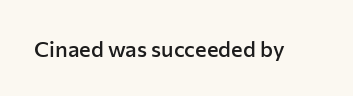
{"italic": "no", "bold": "semi", "underline": "no", "letter_spacing": "normal", "letter_spacing_em": 0.0, "glyph_px": 22}
